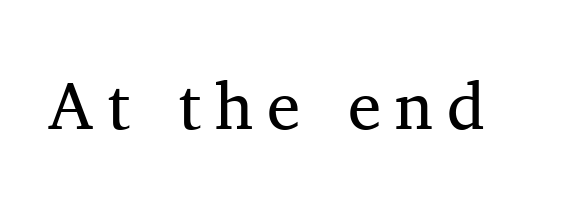
This is the regular roman posture of the typeface. Only glyphs here, with clear space below each row. The rendering uses natural spacing where letterforms have individual widths. Observe the wide spacing: letters keep a clear distance from each other. Font category for this specimen: serif.
